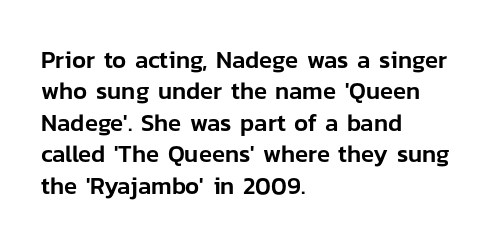
Here the glyphs are tracked normally, forming tight word shapes. Type without underlining. A roman cut, with each character standing at attention. A classic flush-left, rag-right setting is used for this passage.
